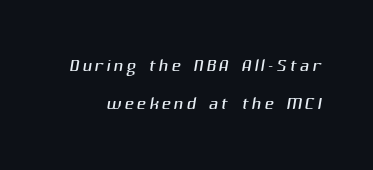
Q: Is the text bold? A: No.
Q: Is the text underlined? A: No.
Q: Is the spacing between lines tight, normal or loose? A: Normal.
